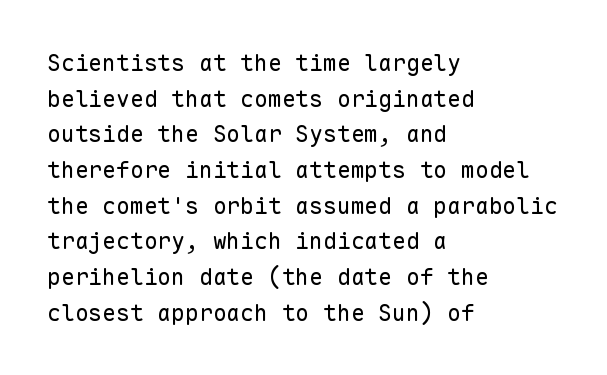
{"italic": "no", "bold": "no", "underline": "no", "align": "left", "line_spacing": "normal", "line_spacing_ratio": 1.55, "letter_spacing": "normal", "letter_spacing_em": 0.0, "glyph_px": 23}
